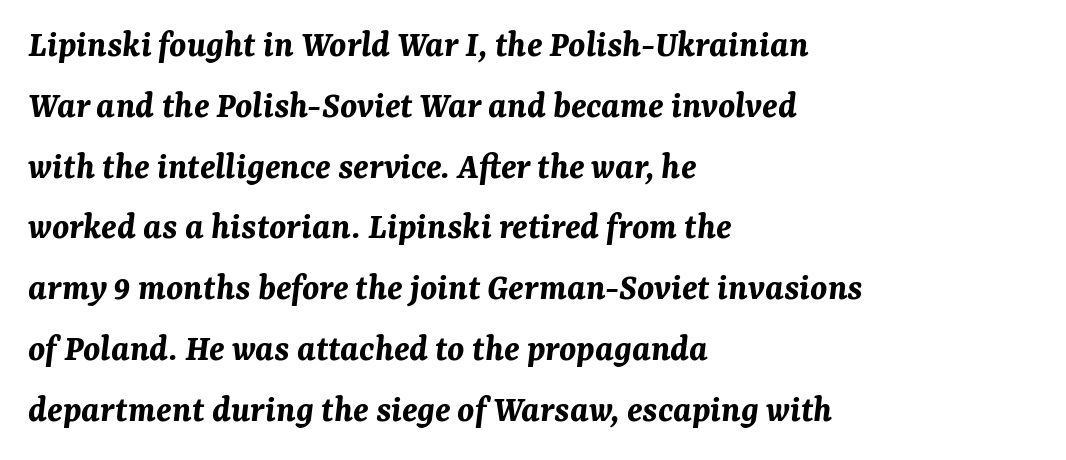
The image shows 38 px bold type, italic (leaning right); set left-aligned, normal line spacing (1.6x), normal letter spacing, not underlined; medium stroke contrast and a medium x-height.
